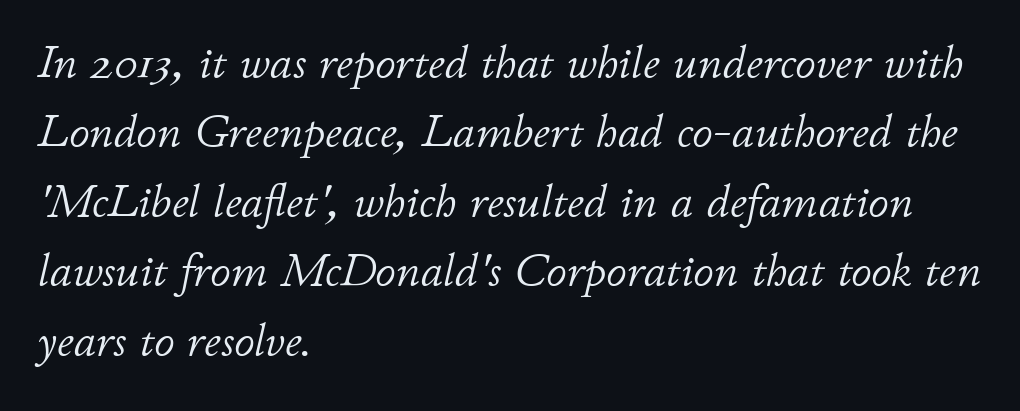
{"italic": "yes", "lean": "right", "slant_degrees": 11, "bold": "no", "weight": "light", "width": "normal", "stroke_contrast": "low", "x_height": "small", "monospaced": "no", "underline": "no", "align": "left", "line_spacing": "normal", "line_spacing_ratio": 1.51, "letter_spacing": "normal", "letter_spacing_em": 0.0, "glyph_px": 46}
